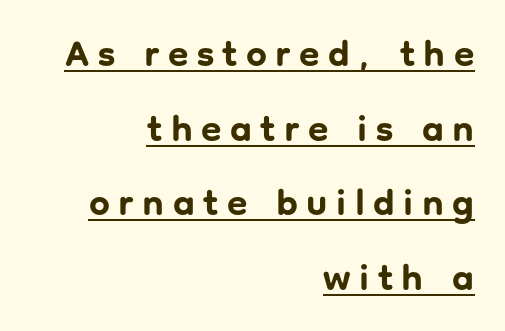
The image shows 37 px bold sans-serif type, upright; set right-aligned, loose line spacing (2.02x), unusually wide letter spacing (+0.23 em), underlined; low stroke contrast and a medium x-height.
